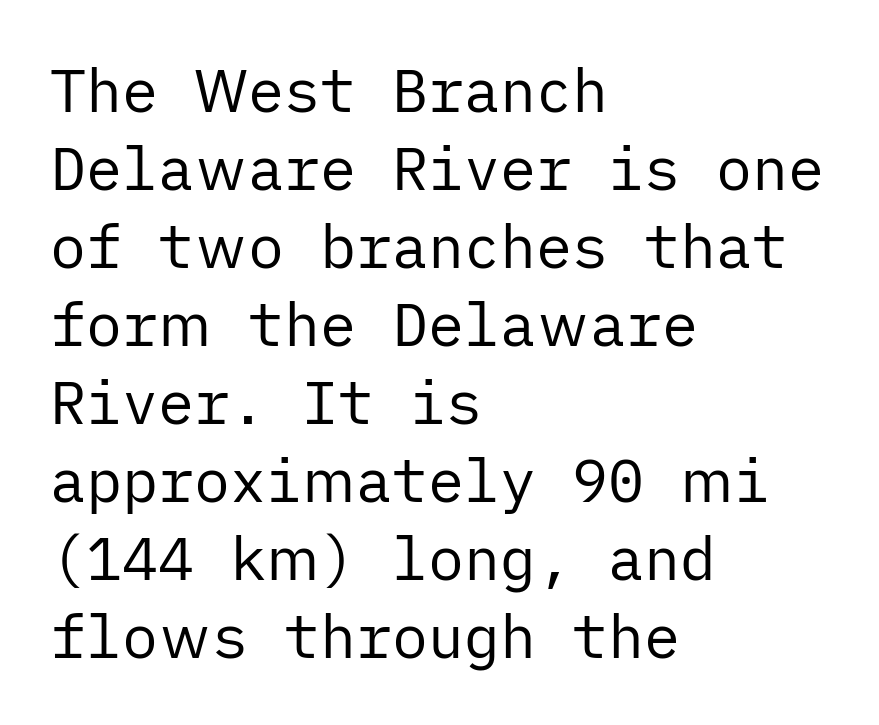
The image shows 60 px regular-weight sans-serif type, upright; set left-aligned, normal line spacing (1.3x), normal letter spacing, not underlined; low stroke contrast and a medium x-height.
